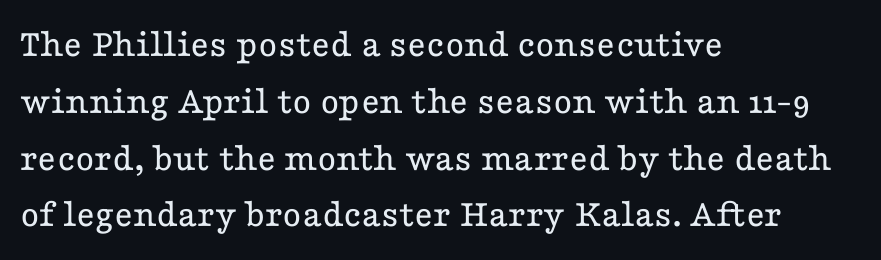
Q: Is the text bold? A: No.
Q: Is the text italic (slanted)? A: No, it is upright.
Q: Is the typeface a serif or a sans-serif typeface? A: Serif.
Q: Is the text underlined? A: No.
Q: How is the paragraph aligned? A: Left-aligned.
Q: Is the spacing between letters normal or unusually wide? A: Normal.
Q: Is the spacing between lines tight, normal or loose? A: Normal.
Q: Width (condensed, normal, or wide)? A: Wide.
Q: Stroke contrast? A: Low.
Q: x-height? A: Medium.
Q: Monospaced? A: No.
